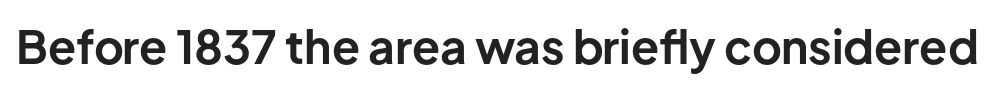
Q: Is the text bold? A: Yes.
Q: Is the text italic (slanted)? A: No, it is upright.
Q: Is the typeface a serif or a sans-serif typeface? A: Sans-serif.
Q: Is the text underlined? A: No.
Q: Is the spacing between letters normal or unusually wide? A: Normal.
Q: Width (condensed, normal, or wide)? A: Normal.
Q: Stroke contrast? A: Low.
Q: x-height? A: Medium.
Q: Monospaced? A: No.
